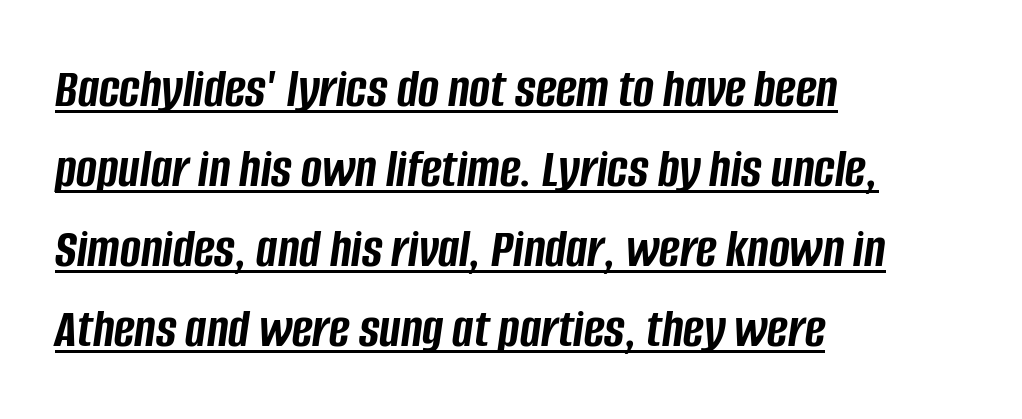
The typesetter has applied underlining to the passage shown. The passage is arranged the way most books set body copy — flush left. Leading: standard. Each letter keeps its own natural width here, so spacing adapts to shape. The lettering tilts uniformly, giving the passage an italic look. These lines keep a tight, regular rhythm from letter to letter.
